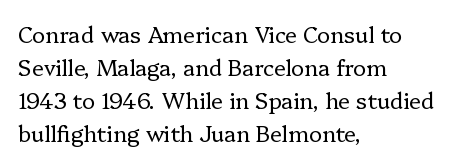
Q: Is the text bold? A: No.
Q: Is the text italic (slanted)? A: No, it is upright.
Q: Is the text underlined? A: No.
Q: How is the paragraph aligned? A: Left-aligned.
Q: Is the spacing between letters normal or unusually wide? A: Normal.
Q: Is the spacing between lines tight, normal or loose? A: Normal.
